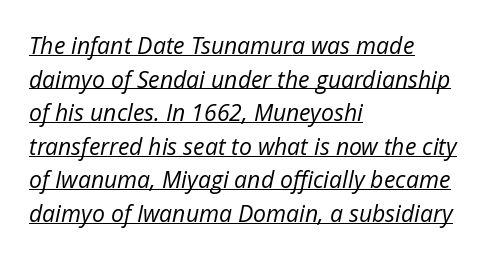
{"italic": "yes", "lean": "right", "slant_degrees": 12, "bold": "no", "underline": "yes", "align": "left", "line_spacing": "normal", "line_spacing_ratio": 1.46, "letter_spacing": "normal", "letter_spacing_em": 0.0, "glyph_px": 23}
